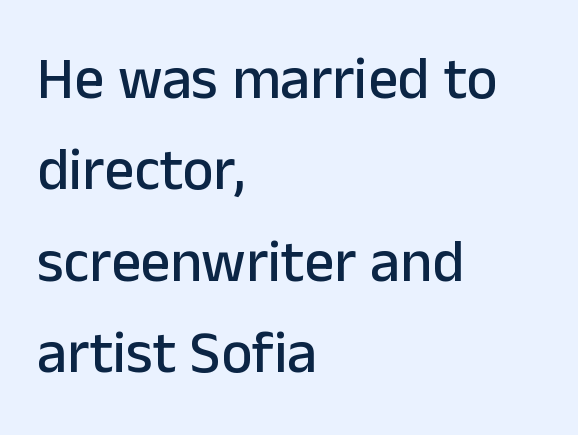
The image shows 59 px sans-serif type, upright; set left-aligned, normal line spacing (1.55x), normal letter spacing, not underlined; low stroke contrast and a medium x-height.
